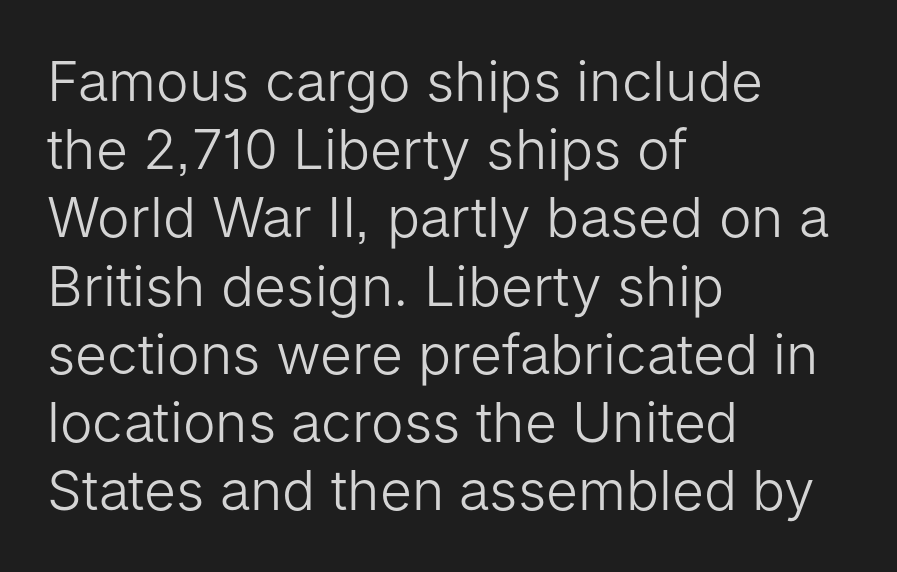
{"serif": "no", "italic": "no", "bold": "no", "weight": "light", "width": "normal", "stroke_contrast": "low", "x_height": "medium", "monospaced": "no", "underline": "no", "align": "left", "line_spacing_ratio": 1.24, "letter_spacing": "normal", "letter_spacing_em": 0.0, "glyph_px": 55}
